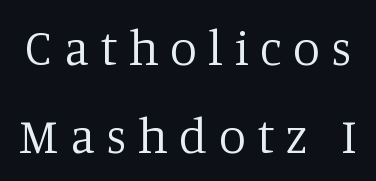
Just letters on the line, the space beneath them empty. The passage shown is typeset with a serif family. These glyphs show unthickened strokes, regular width or finer. Proportional: the letters do not fall into vertical columns.
